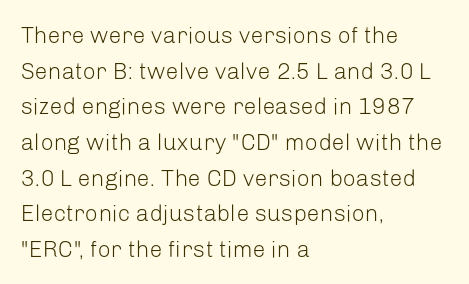
The image shows 23 px text type, upright; set left-aligned, normal line spacing (1.55x), normal letter spacing, not underlined.
